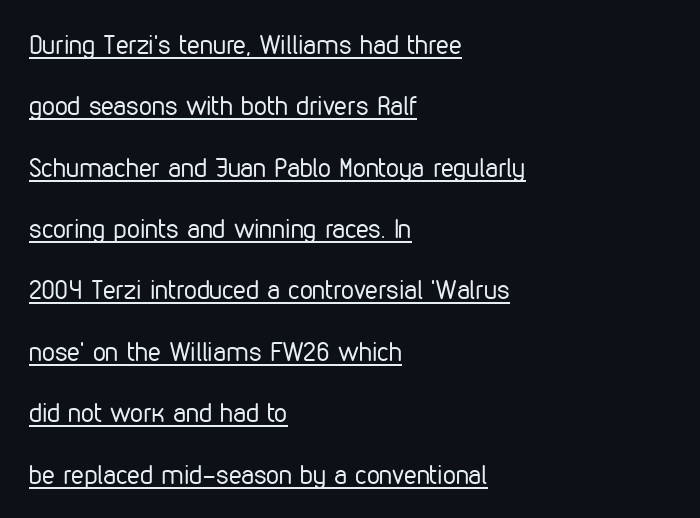
Q: Is the text bold? A: No.
Q: Is the text italic (slanted)? A: No, it is upright.
Q: Is the text underlined? A: Yes.
Q: How is the paragraph aligned? A: Left-aligned.
Q: Is the spacing between letters normal or unusually wide? A: Normal.
Q: Is the spacing between lines tight, normal or loose? A: Loose.
